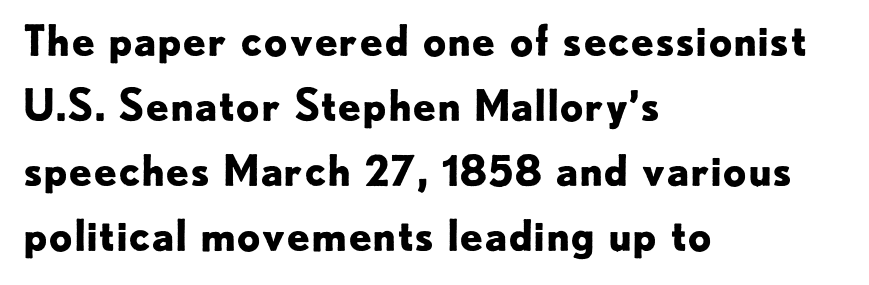
Q: Is the text bold? A: Yes.
Q: Is the text italic (slanted)? A: No, it is upright.
Q: Is the typeface a serif or a sans-serif typeface? A: Sans-serif.
Q: Is the text underlined? A: No.
Q: How is the paragraph aligned? A: Left-aligned.
Q: Is the spacing between letters normal or unusually wide? A: Normal.
Q: Is the spacing between lines tight, normal or loose? A: Normal.
Q: Width (condensed, normal, or wide)? A: Normal.
Q: Stroke contrast? A: Low.
Q: x-height? A: Small.
Q: Monospaced? A: No.
